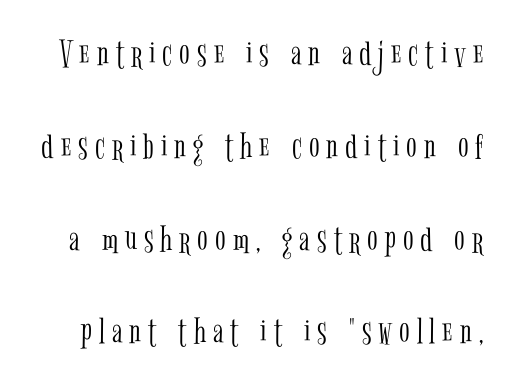
{"serif": "yes", "italic": "no", "bold": "no", "weight": "light", "width": "condensed", "stroke_contrast": "low", "x_height": "medium", "monospaced": "no", "underline": "no", "line_spacing": "loose", "line_spacing_ratio": 2.38, "glyph_px": 39}
